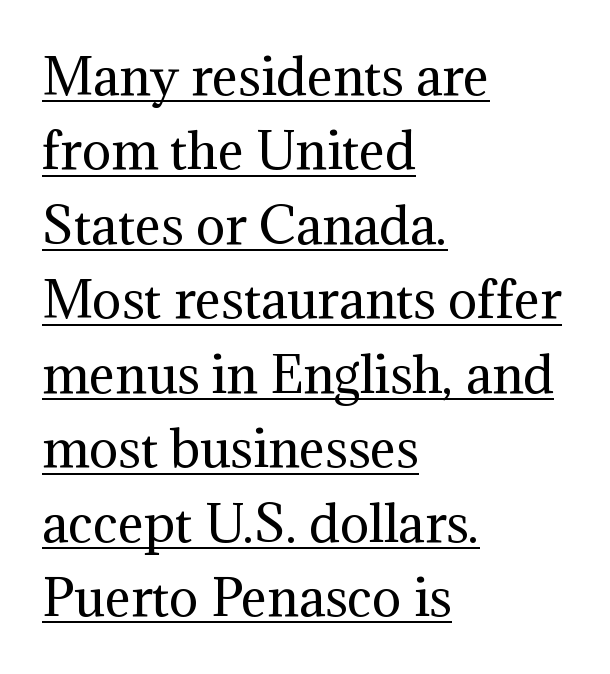
{"serif": "yes", "italic": "no", "bold": "no", "weight": "regular", "width": "normal", "stroke_contrast": "medium", "x_height": "medium", "monospaced": "no", "underline": "yes", "align": "left", "line_spacing": "normal", "line_spacing_ratio": 1.52, "letter_spacing": "normal", "letter_spacing_em": 0.0, "glyph_px": 49}
